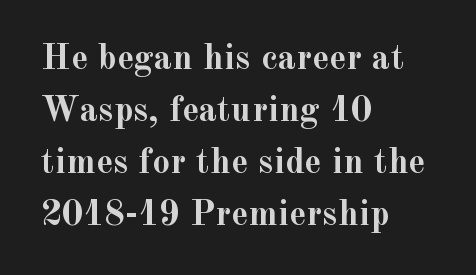
The passage shown is typed in a proportional face where columns would drift. Line beginnings align vertically; line endings do not. A bare baseline throughout the passage. You could call the tracking neutral — neither tight nor loose. The face used here is seriffed, in the tradition of book romans.
